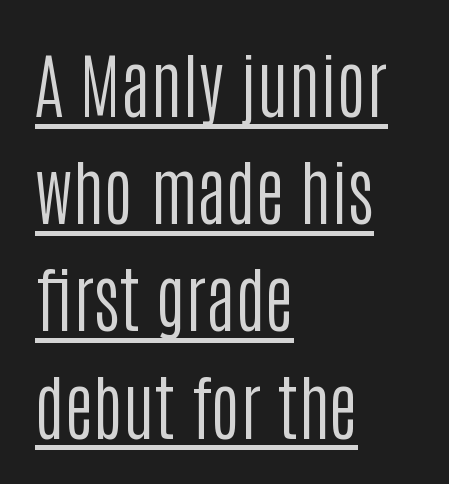
Q: Is the text bold? A: No.
Q: Is the text italic (slanted)? A: No, it is upright.
Q: Is the typeface a serif or a sans-serif typeface? A: Sans-serif.
Q: Is the text underlined? A: Yes.
Q: How is the paragraph aligned? A: Left-aligned.
Q: Is the spacing between letters normal or unusually wide? A: Normal.
Q: Is the spacing between lines tight, normal or loose? A: Normal.
Q: Width (condensed, normal, or wide)? A: Condensed.
Q: Stroke contrast? A: Low.
Q: x-height? A: Large.
Q: Monospaced? A: No.
